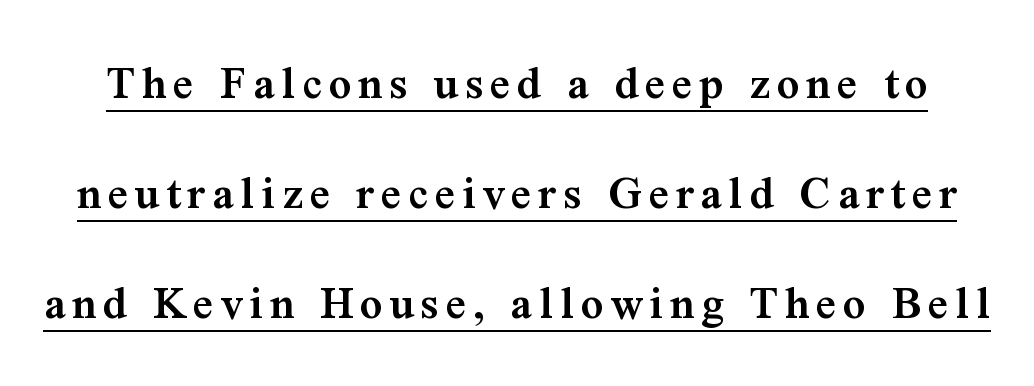
{"serif": "yes", "italic": "no", "bold": "semi", "weight": "semibold", "width": "normal", "stroke_contrast": "medium", "x_height": "medium", "monospaced": "no", "underline": "yes", "line_spacing": "loose", "line_spacing_ratio": 2.25, "glyph_px": 49}
